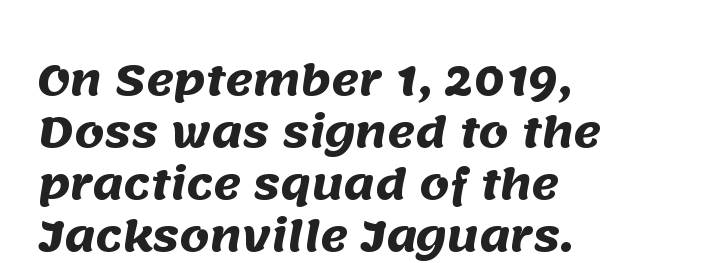
{"serif": "no", "bold": "yes", "weight": "heavy", "width": "normal", "stroke_contrast": "medium", "x_height": "large", "monospaced": "no", "underline": "no", "align": "left", "line_spacing_ratio": 1.24, "letter_spacing": "normal", "letter_spacing_em": 0.0, "glyph_px": 42}
